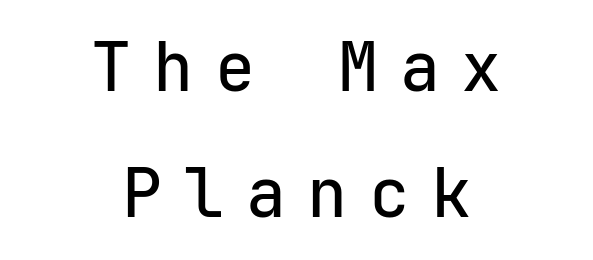
The image shows 67 px sans-serif type, upright, monospaced; set centered, line spacing 1.88x, unusually wide letter spacing (+0.32 em), not underlined; low stroke contrast and a medium x-height.
